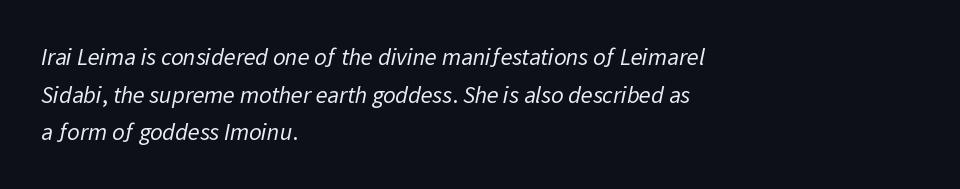
The image shows 24 px text type; set left-aligned, normal line spacing (1.57x), normal letter spacing, not underlined.
